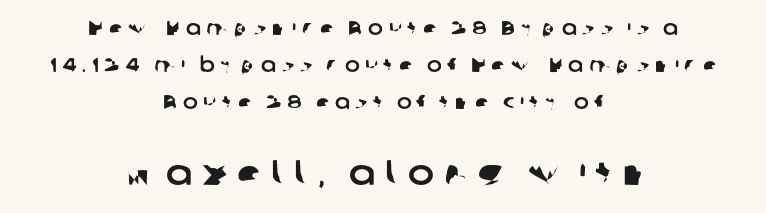
Q: Is the typeface a serif or a sans-serif typeface? A: Sans-serif.
Q: Is the text underlined? A: No.
Q: How is the paragraph aligned? A: Centered.
Q: Is the spacing between letters normal or unusually wide? A: Unusually wide.
Q: Which block of text is set in a larger size, the first (top) or the second (bottom)? A: The second (bottom) one.
Q: Width (condensed, normal, or wide)? A: Normal.
Q: Stroke contrast? A: Low.
Q: x-height? A: Medium.
Q: Monospaced? A: No.
